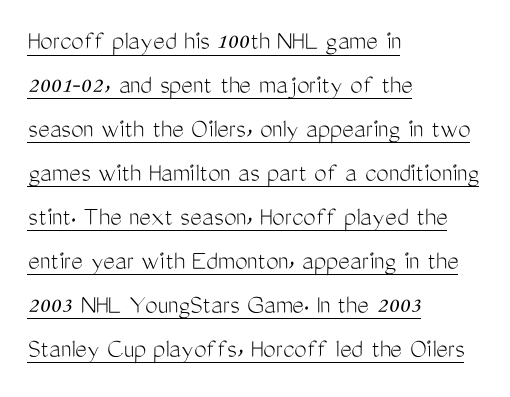
Q: Is the text bold? A: No.
Q: Is the text italic (slanted)? A: No, it is upright.
Q: Is the typeface a serif or a sans-serif typeface? A: Sans-serif.
Q: Is the text underlined? A: Yes.
Q: How is the paragraph aligned? A: Left-aligned.
Q: Is the spacing between letters normal or unusually wide? A: Normal.
Q: Is the spacing between lines tight, normal or loose? A: Normal.
Q: Width (condensed, normal, or wide)? A: Condensed.
Q: Stroke contrast? A: Medium.
Q: x-height? A: Medium.
Q: Monospaced? A: No.
